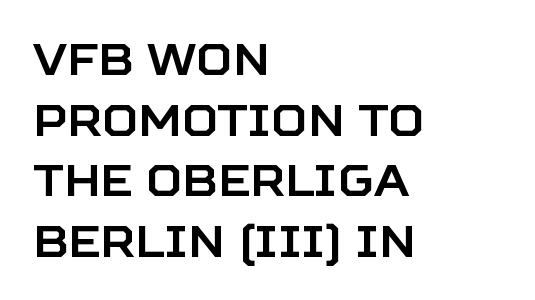
{"serif": "no", "italic": "no", "width": "normal", "stroke_contrast": "low", "x_height": "large", "monospaced": "no", "underline": "no", "align": "left", "line_spacing": "normal", "line_spacing_ratio": 1.38, "letter_spacing": "normal", "letter_spacing_em": 0.0, "glyph_px": 44}
